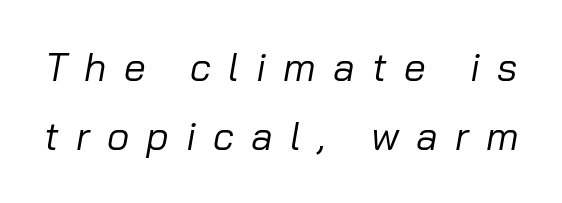
The image shows 39 px regular-weight type, italic (leaning right); set line spacing 1.78x, unusually wide letter spacing (+0.44 em), not underlined; low stroke contrast and a medium x-height.
